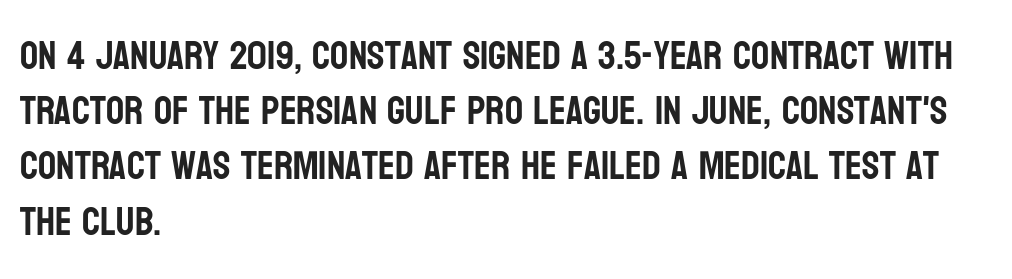
Q: Is the text italic (slanted)? A: No, it is upright.
Q: Is the typeface a serif or a sans-serif typeface? A: Sans-serif.
Q: Is the text underlined? A: No.
Q: How is the paragraph aligned? A: Left-aligned.
Q: Is the spacing between letters normal or unusually wide? A: Normal.
Q: Is the spacing between lines tight, normal or loose? A: Normal.
Q: Width (condensed, normal, or wide)? A: Condensed.
Q: Stroke contrast? A: Low.
Q: x-height? A: Large.
Q: Monospaced? A: No.
